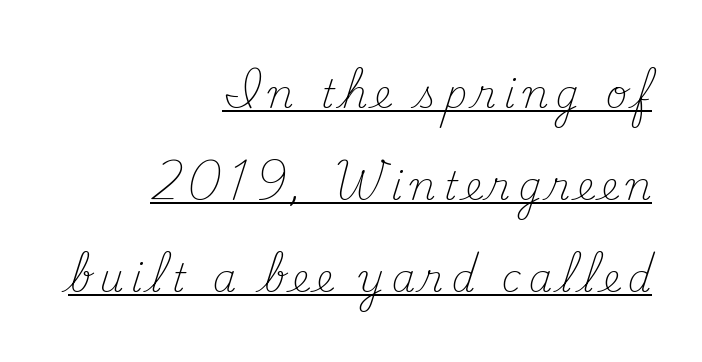
Q: Is the text bold? A: No.
Q: Is the text italic (slanted)? A: Yes.
Q: Is the typeface a serif or a sans-serif typeface? A: Serif.
Q: Is the text underlined? A: Yes.
Q: How is the paragraph aligned? A: Right-aligned.
Q: Is the spacing between lines tight, normal or loose? A: Loose.
Q: Width (condensed, normal, or wide)? A: Normal.
Q: Stroke contrast? A: Medium.
Q: x-height? A: Small.
Q: Monospaced? A: No.
